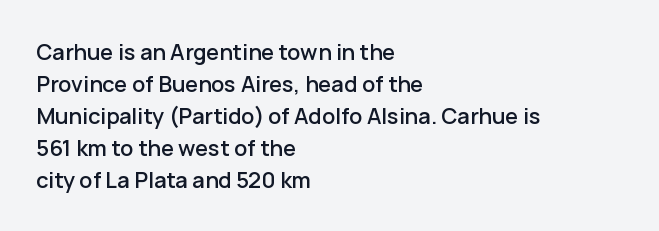
{"italic": "no", "underline": "no", "align": "left", "line_spacing": "normal", "line_spacing_ratio": 1.45, "letter_spacing": "normal", "letter_spacing_em": 0.0, "glyph_px": 22}
